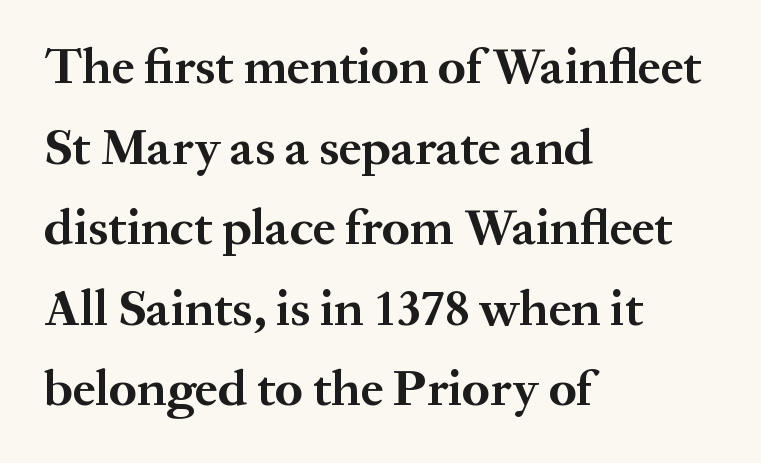
Q: Is the text bold? A: Yes.
Q: Is the text italic (slanted)? A: No, it is upright.
Q: Is the typeface a serif or a sans-serif typeface? A: Serif.
Q: Is the text underlined? A: No.
Q: How is the paragraph aligned? A: Left-aligned.
Q: Is the spacing between letters normal or unusually wide? A: Normal.
Q: Is the spacing between lines tight, normal or loose? A: Normal.
Q: Width (condensed, normal, or wide)? A: Normal.
Q: Stroke contrast? A: Medium.
Q: x-height? A: Medium.
Q: Monospaced? A: No.
